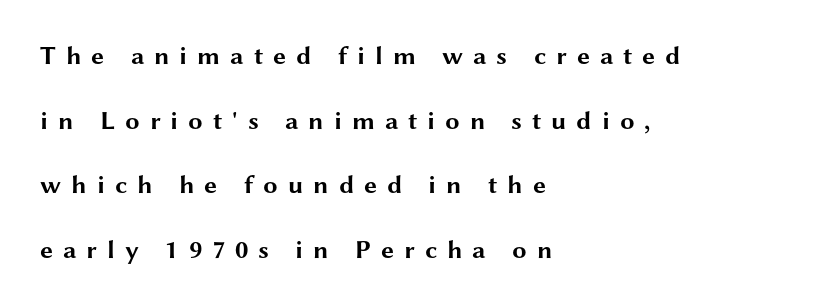
Q: Is the text bold? A: Yes.
Q: Is the text italic (slanted)? A: No, it is upright.
Q: Is the text underlined? A: No.
Q: How is the paragraph aligned? A: Left-aligned.
Q: Is the spacing between letters normal or unusually wide? A: Unusually wide.
Q: Is the spacing between lines tight, normal or loose? A: Loose.
